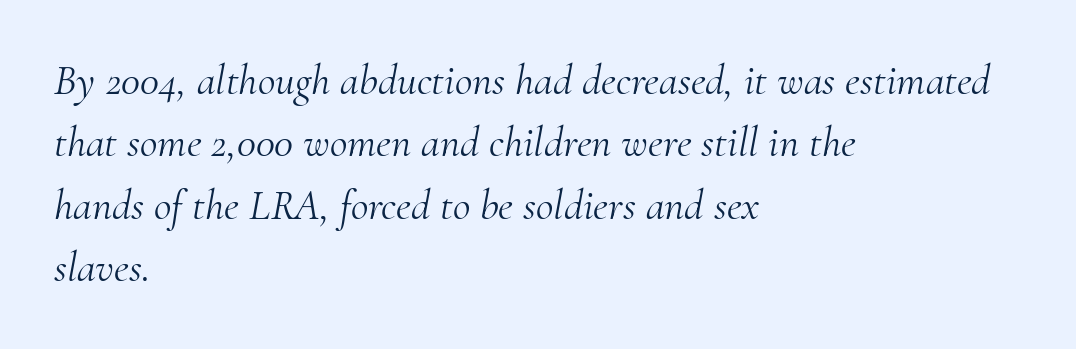
{"serif": "yes", "italic": "yes", "lean": "right", "slant_degrees": 10, "bold": "no", "weight": "light", "width": "normal", "stroke_contrast": "medium", "x_height": "small", "monospaced": "no", "underline": "no", "align": "left", "line_spacing": "normal", "line_spacing_ratio": 1.45, "letter_spacing": "normal", "letter_spacing_em": 0.0, "glyph_px": 43}
